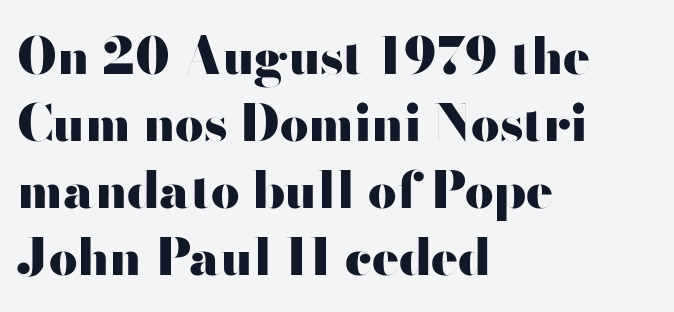
Caption: multi-line text, flush left, ragged right. The horizontal fit of the characters is conventional and even. On the weight axis this lands at bold, roughly 700. A bare baseline throughout the passage.
